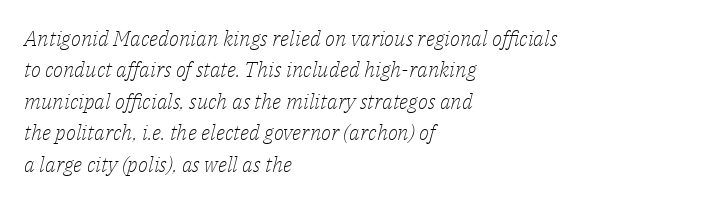
The image shows 21 px text type, italic (leaning right); set left-aligned, normal line spacing (1.5x), normal letter spacing, not underlined.
